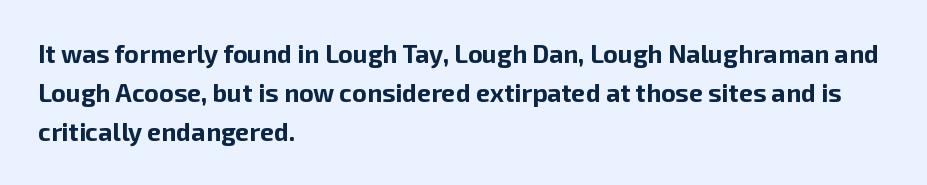
Q: Is the text bold? A: Yes.
Q: Is the text italic (slanted)? A: No, it is upright.
Q: Is the text underlined? A: No.
Q: How is the paragraph aligned? A: Left-aligned.
Q: Is the spacing between letters normal or unusually wide? A: Normal.
Q: Is the spacing between lines tight, normal or loose? A: Normal.
